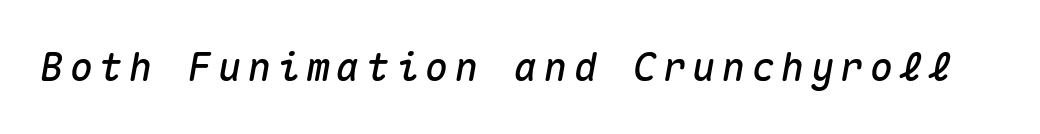
The image shows 39 px text type, italic (leaning right), monospaced; set not underlined; medium stroke contrast and a medium x-height.
